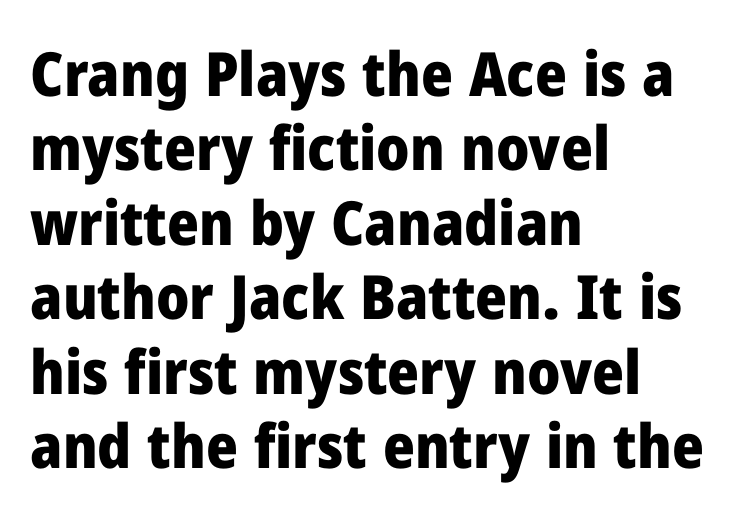
{"serif": "no", "italic": "no", "bold": "yes", "weight": "heavy", "width": "normal", "stroke_contrast": "low", "x_height": "medium", "monospaced": "no", "underline": "no", "align": "left", "line_spacing_ratio": 1.22, "letter_spacing": "normal", "letter_spacing_em": 0.0, "glyph_px": 61}
